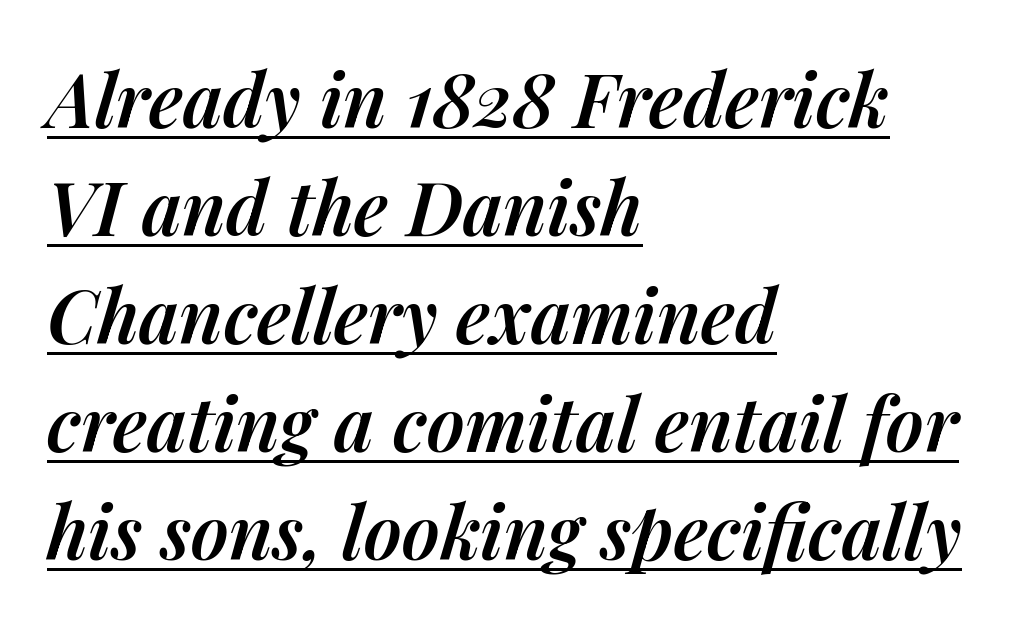
The image shows 74 px semibold type, italic (leaning right); set left-aligned, normal line spacing (1.46x), normal letter spacing, underlined; medium stroke contrast and a medium x-height.
